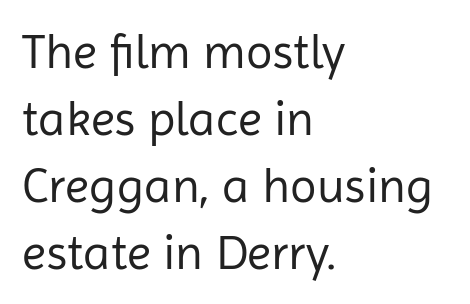
These lines are rendered in a variable-pitch font. The rows are spaced the way most documents space them. Is the letter spacing exaggerated? No — it looks like the ordinary default. The font is comparable to plain body text, perhaps lighter.
